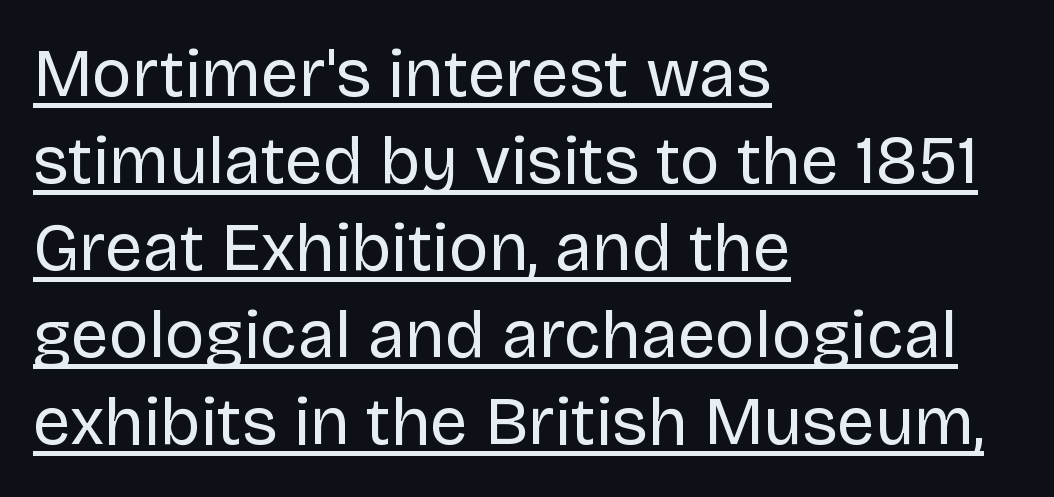
The letters stand straight up with perfectly vertical stems. The face looks like a standard text weight, possibly lighter. Line spacing here is normal. If you drew a ruler down the left edge, every line would touch it.
